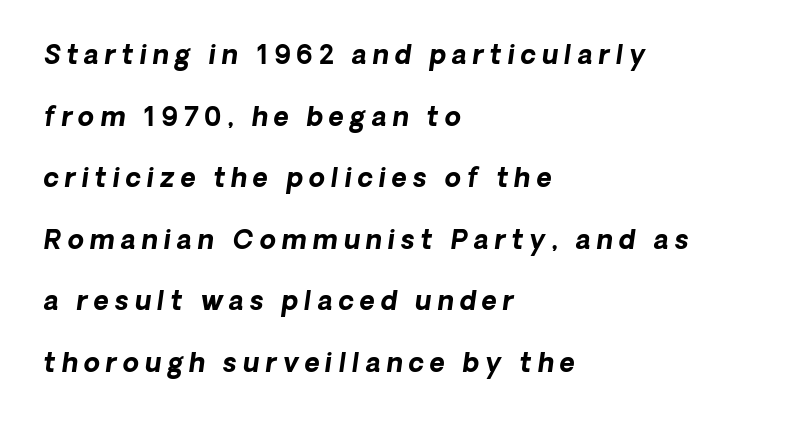
Baseline-to-baseline distance is far greater than the letter height. Heavy-handed strokes throughout: this text is bold. Where is the straight margin? On the left. The letters are spread apart with noticeably loose tracking. The whole block is typeset with a tilt.
